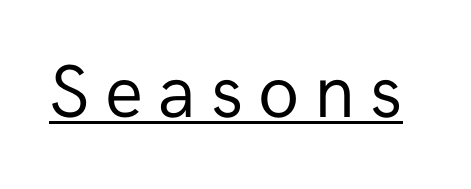
{"serif": "no", "italic": "no", "bold": "no", "weight": "regular", "width": "normal", "stroke_contrast": "low", "x_height": "medium", "monospaced": "no", "underline": "yes", "letter_spacing": "wide", "letter_spacing_em": 0.2, "glyph_px": 75}
